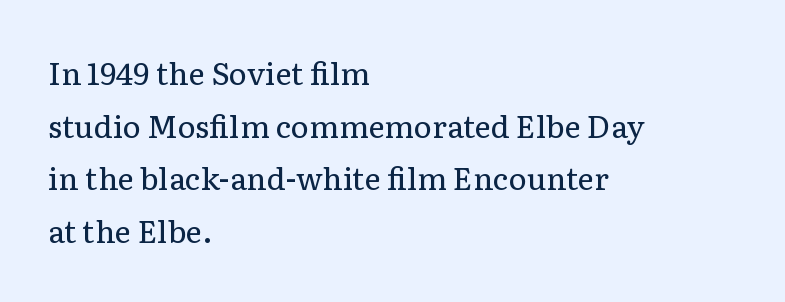
Q: Is the text bold? A: No.
Q: Is the text italic (slanted)? A: No, it is upright.
Q: Is the typeface a serif or a sans-serif typeface? A: Serif.
Q: Is the text underlined? A: No.
Q: How is the paragraph aligned? A: Left-aligned.
Q: Is the spacing between letters normal or unusually wide? A: Normal.
Q: Is the spacing between lines tight, normal or loose? A: Normal.
Q: Width (condensed, normal, or wide)? A: Normal.
Q: Stroke contrast? A: Low.
Q: x-height? A: Medium.
Q: Monospaced? A: No.
